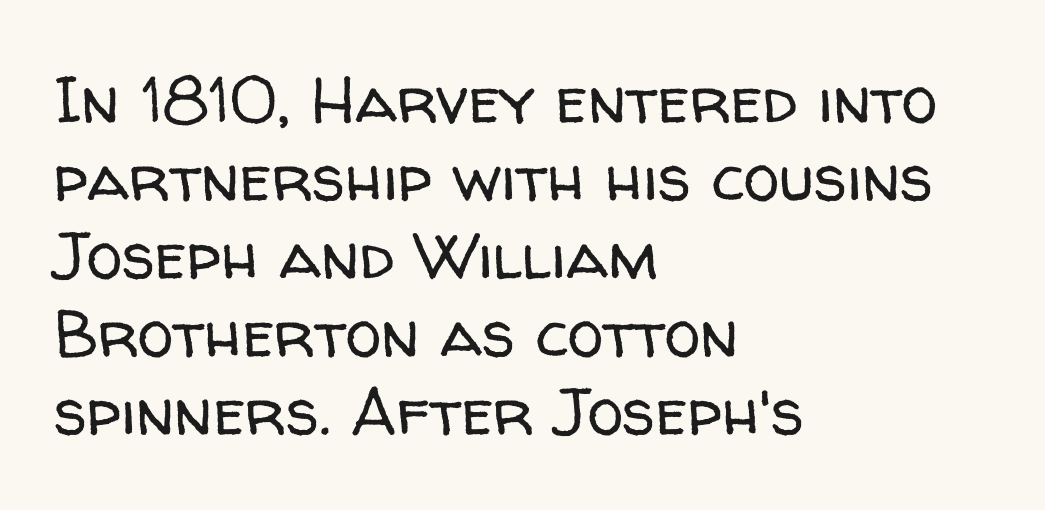
Q: Is the text bold? A: No.
Q: Is the text italic (slanted)? A: No, it is upright.
Q: Is the typeface a serif or a sans-serif typeface? A: Sans-serif.
Q: Is the text underlined? A: No.
Q: How is the paragraph aligned? A: Left-aligned.
Q: Is the spacing between letters normal or unusually wide? A: Normal.
Q: Width (condensed, normal, or wide)? A: Normal.
Q: Stroke contrast? A: Low.
Q: x-height? A: Medium.
Q: Monospaced? A: No.
